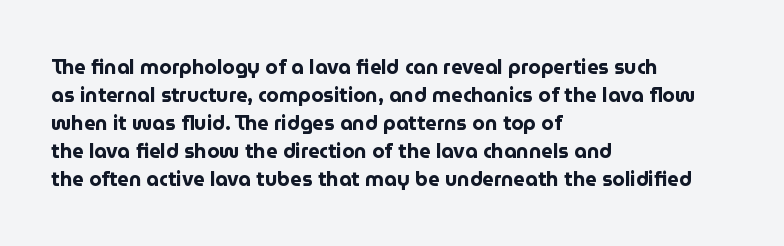
Q: Is the text bold? A: Yes.
Q: Is the text italic (slanted)? A: No, it is upright.
Q: Is the text underlined? A: No.
Q: How is the paragraph aligned? A: Left-aligned.
Q: Is the spacing between letters normal or unusually wide? A: Normal.
Q: Is the spacing between lines tight, normal or loose? A: Normal.
